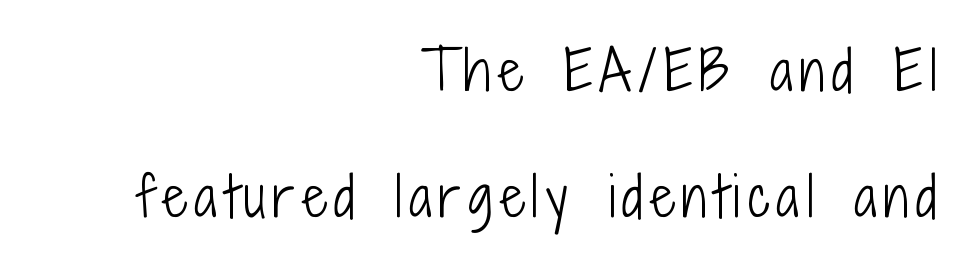
Classification — sans serif. Descenders hang freely into open space. Caption: face not bold, strokes unweighted. Notice how the passage keeps a crisp vertical edge on the right only.
